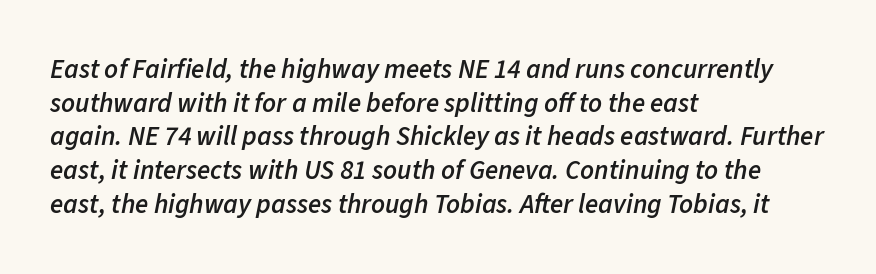
The image shows 27 px text type, italic (leaning right); set left-aligned, normal line spacing (1.25x), normal letter spacing, not underlined.
